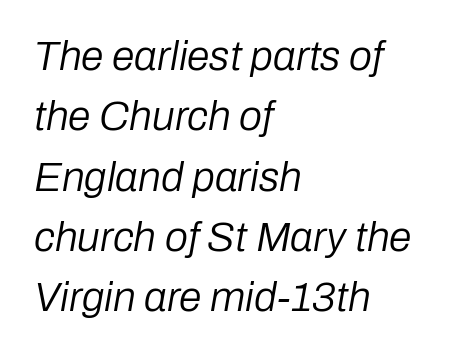
{"italic": "yes", "lean": "right", "slant_degrees": 10, "bold": "no", "weight": "regular", "width": "normal", "stroke_contrast": "low", "x_height": "medium", "monospaced": "no", "underline": "no", "align": "left", "line_spacing": "normal", "line_spacing_ratio": 1.47, "letter_spacing": "normal", "letter_spacing_em": 0.0, "glyph_px": 41}
